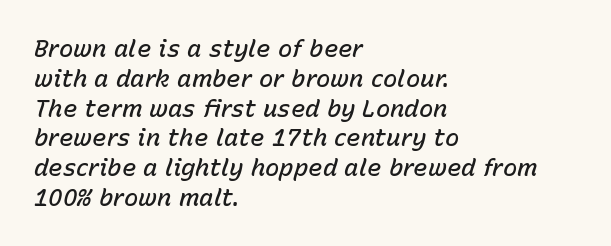
{"italic": "yes", "lean": "right", "slant_degrees": 15, "bold": "semi", "underline": "no", "align": "left", "line_spacing_ratio": 1.24, "letter_spacing": "normal", "letter_spacing_em": 0.0, "glyph_px": 24}
